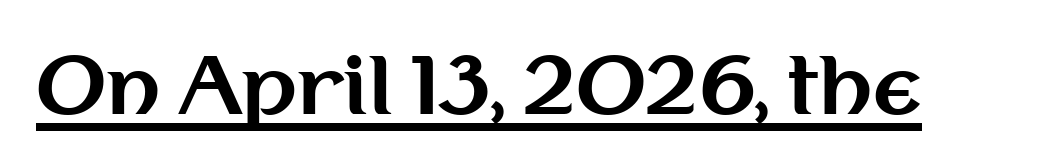
The image shows 79 px bold sans-serif type, upright; set normal letter spacing, underlined; medium stroke contrast and a medium x-height.
